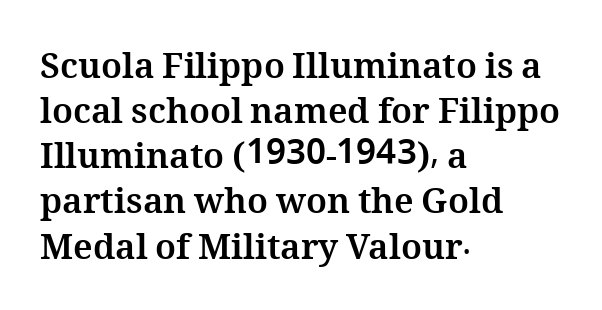
{"italic": "no", "bold": "yes", "weight": "bold", "width": "normal", "stroke_contrast": "medium", "x_height": "medium", "monospaced": "no", "underline": "no", "align": "left", "line_spacing": "normal", "line_spacing_ratio": 1.29, "letter_spacing": "normal", "letter_spacing_em": 0.0, "glyph_px": 35}
